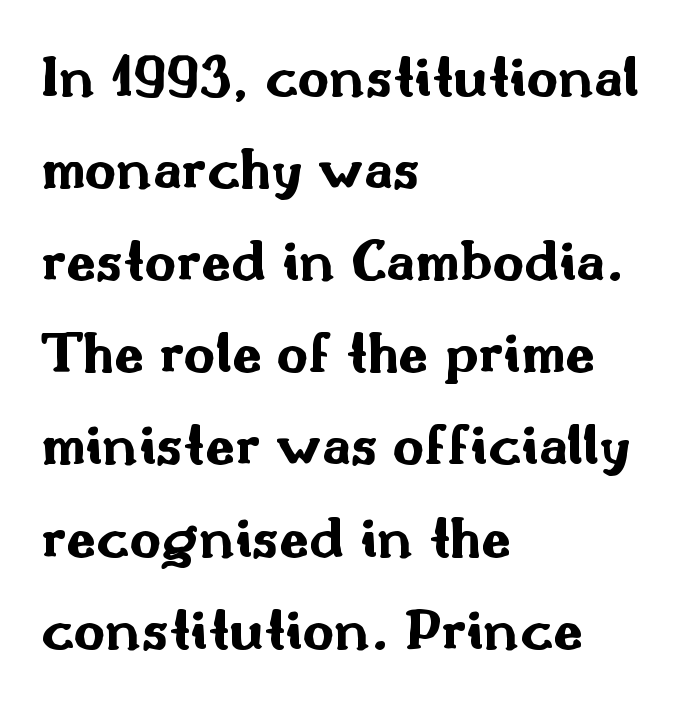
{"serif": "no", "italic": "no", "bold": "yes", "weight": "bold", "width": "wide", "stroke_contrast": "medium", "x_height": "small", "monospaced": "no", "underline": "no", "align": "left", "line_spacing": "normal", "line_spacing_ratio": 1.51, "letter_spacing": "normal", "letter_spacing_em": 0.0, "glyph_px": 61}
